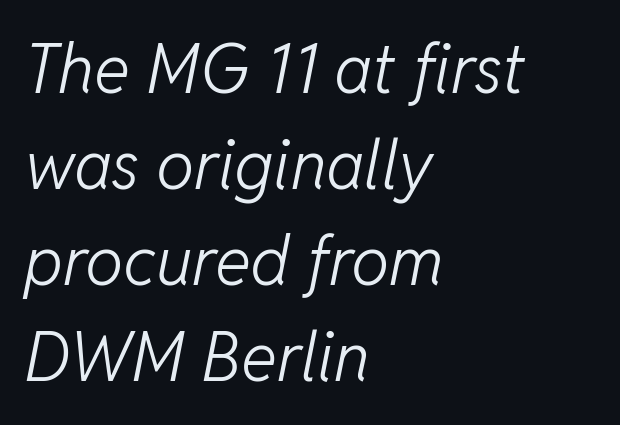
Between one letter and the next there's only the usual sliver of space. This rendering features lettering with no underline. In terms of leading, this rendering sits right in the middle. Each letter keeps its own natural width here, so spacing adapts to shape. Reading down the block, your eye returns to a fixed left position each line. The lettering tilts uniformly, giving the passage an italic look.
